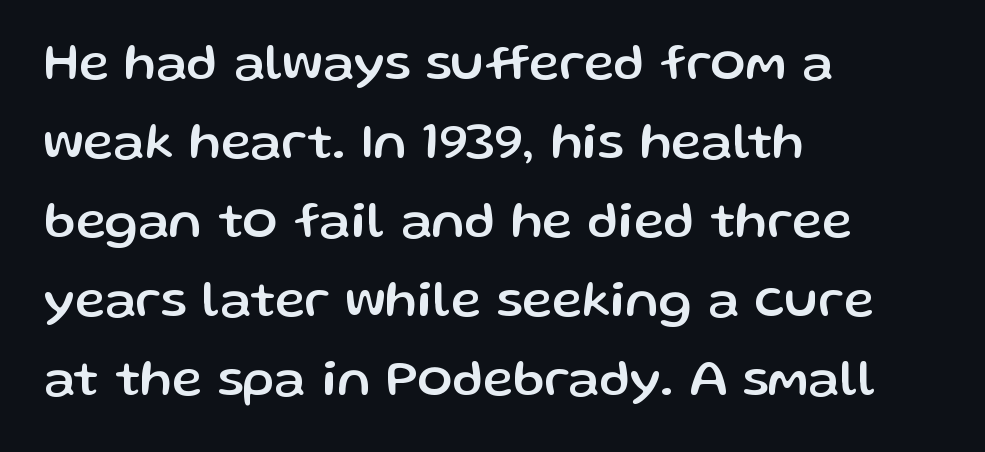
The horizontal fit of the characters is conventional and even. Regarding leading, the lines here are spaced in the standard way. Notice how the passage keeps a crisp vertical edge on the left only. To sum up the face: it is a sans, with no serifs. Posture: upright roman.
